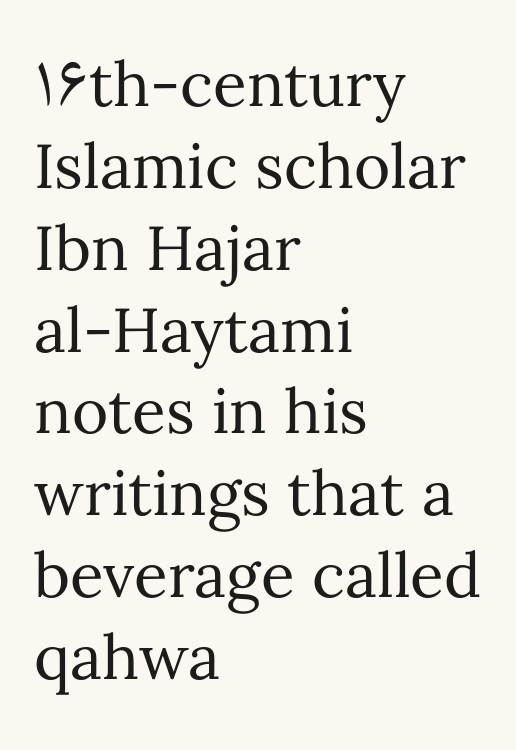
Q: Is the text bold? A: No.
Q: Is the text italic (slanted)? A: No, it is upright.
Q: Is the text underlined? A: No.
Q: How is the paragraph aligned? A: Left-aligned.
Q: Is the spacing between letters normal or unusually wide? A: Normal.
Q: Is the spacing between lines tight, normal or loose? A: Normal.
Q: Width (condensed, normal, or wide)? A: Normal.
Q: Stroke contrast? A: Medium.
Q: x-height? A: Medium.
Q: Monospaced? A: No.
